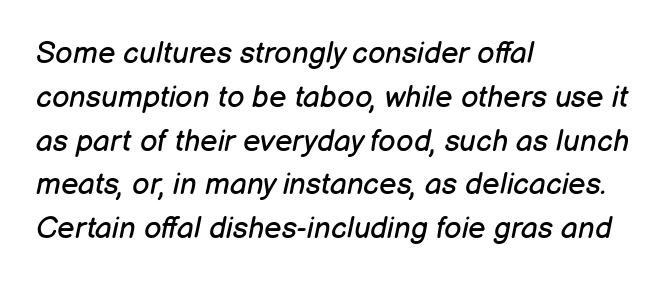
Q: Is the text bold? A: No.
Q: Is the text italic (slanted)? A: Yes, it leans right by about 12 degrees.
Q: Is the text underlined? A: No.
Q: How is the paragraph aligned? A: Left-aligned.
Q: Is the spacing between letters normal or unusually wide? A: Normal.
Q: Is the spacing between lines tight, normal or loose? A: Normal.
Q: Width (condensed, normal, or wide)? A: Normal.
Q: Stroke contrast? A: Low.
Q: x-height? A: Medium.
Q: Monospaced? A: No.
